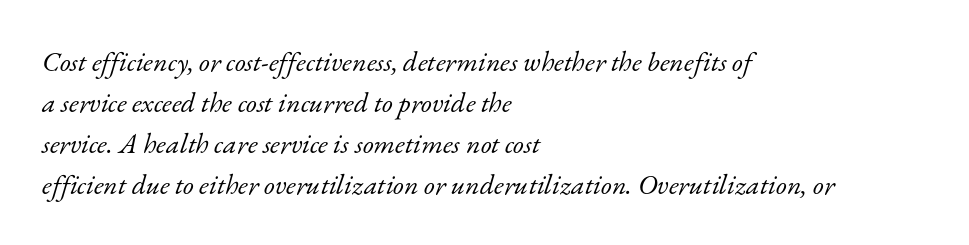
Q: Is the text bold? A: No.
Q: Is the text italic (slanted)? A: Yes, it leans right by about 17 degrees.
Q: Is the typeface a serif or a sans-serif typeface? A: Serif.
Q: Is the text underlined? A: No.
Q: How is the paragraph aligned? A: Left-aligned.
Q: Is the spacing between letters normal or unusually wide? A: Normal.
Q: Is the spacing between lines tight, normal or loose? A: Normal.
Q: Width (condensed, normal, or wide)? A: Normal.
Q: Stroke contrast? A: Low.
Q: x-height? A: Small.
Q: Monospaced? A: No.
